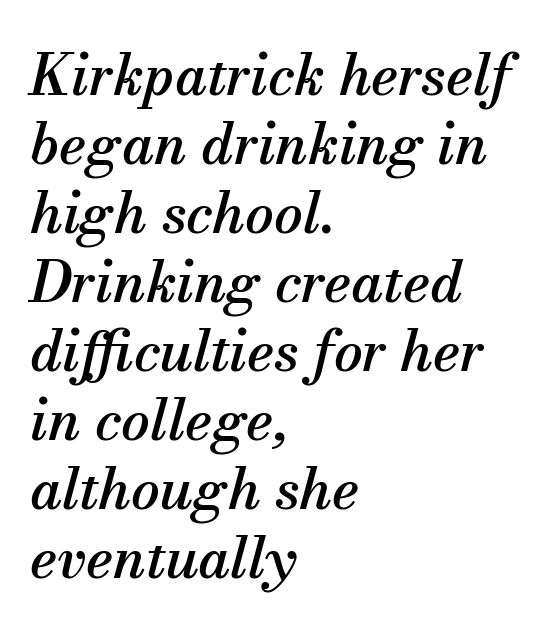
The image shows 57 px serif type, italic (leaning right); set left-aligned, line spacing 1.21x, normal letter spacing, not underlined; medium stroke contrast and a small x-height.
